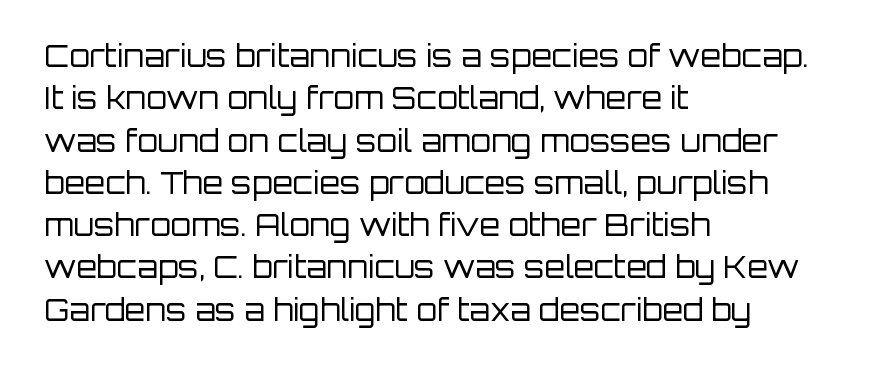
{"serif": "no", "italic": "no", "bold": "no", "weight": "regular", "width": "normal", "stroke_contrast": "low", "x_height": "large", "monospaced": "no", "underline": "no", "align": "left", "line_spacing": "normal", "line_spacing_ratio": 1.41, "letter_spacing": "normal", "letter_spacing_em": 0.0, "glyph_px": 30}
